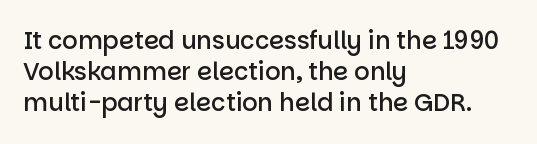
Students, this is semibold: more ink than regular, less than bold. Letter spacing: default. Any mark beneath the type? The region is blank. Rows of type keep a routine distance in the vertical direction. These lines are set flush left with a ragged right edge. Posture: straight, roman, zero tilt.
